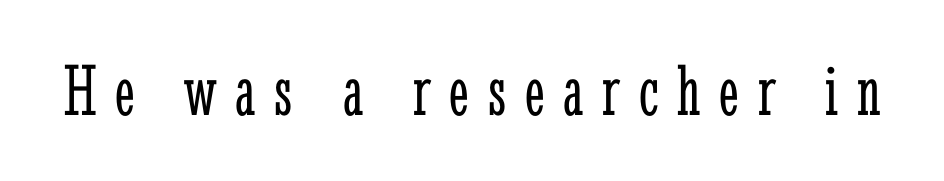
Q: Is the text bold? A: No.
Q: Is the text italic (slanted)? A: No, it is upright.
Q: Is the typeface a serif or a sans-serif typeface? A: Serif.
Q: Is the text underlined? A: No.
Q: Is the spacing between letters normal or unusually wide? A: Unusually wide.
Q: Width (condensed, normal, or wide)? A: Condensed.
Q: Stroke contrast? A: Low.
Q: x-height? A: Medium.
Q: Monospaced? A: No.
